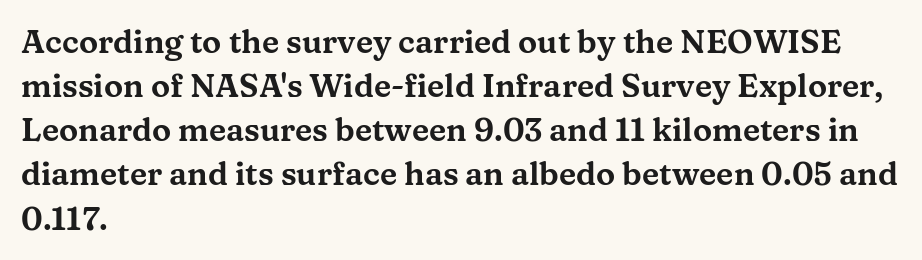
Q: Is the text italic (slanted)? A: No, it is upright.
Q: Is the typeface a serif or a sans-serif typeface? A: Serif.
Q: Is the text underlined? A: No.
Q: How is the paragraph aligned? A: Left-aligned.
Q: Is the spacing between letters normal or unusually wide? A: Normal.
Q: Is the spacing between lines tight, normal or loose? A: Normal.
Q: Width (condensed, normal, or wide)? A: Wide.
Q: Stroke contrast? A: Medium.
Q: x-height? A: Medium.
Q: Monospaced? A: No.
